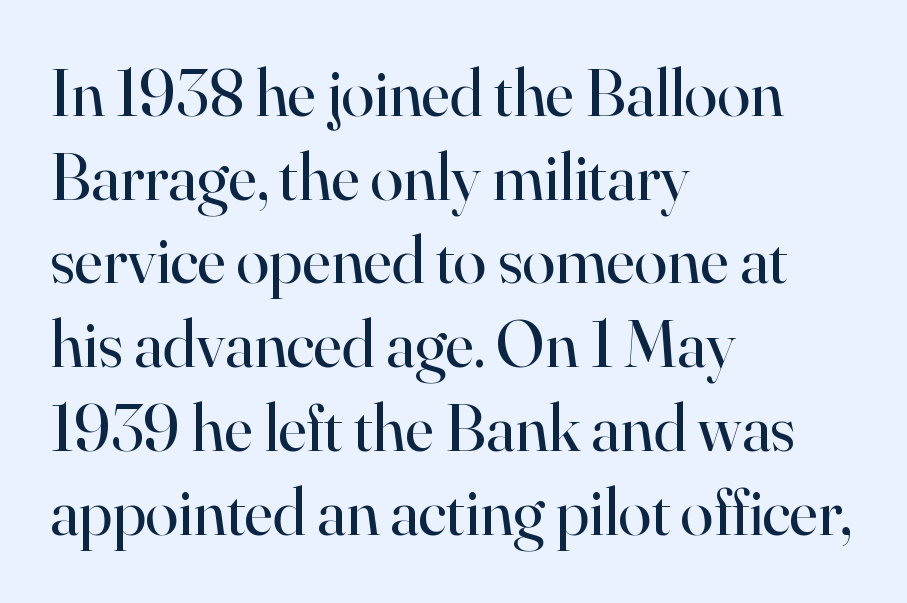
The characters are drawn with everyday or finer stroke widths. Is this a sans? No — the strokes have serifs. Words float on clear page, feet unadorned. The letters stand upright; this is a roman face. The rendering uses a moderate line-height, typical for paragraphs. The face used here is proportionally spaced, like ordinary book or web type.
